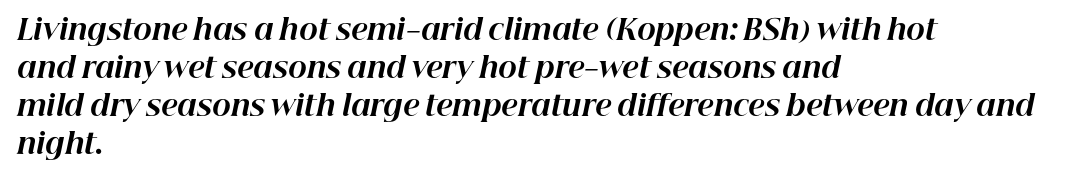
{"italic": "yes", "lean": "right", "slant_degrees": 12, "bold": "yes", "weight": "bold", "width": "normal", "stroke_contrast": "high", "x_height": "medium", "monospaced": "no", "underline": "no", "align": "left", "line_spacing": "normal", "line_spacing_ratio": 1.36, "letter_spacing": "normal", "letter_spacing_em": 0.0, "glyph_px": 28}
